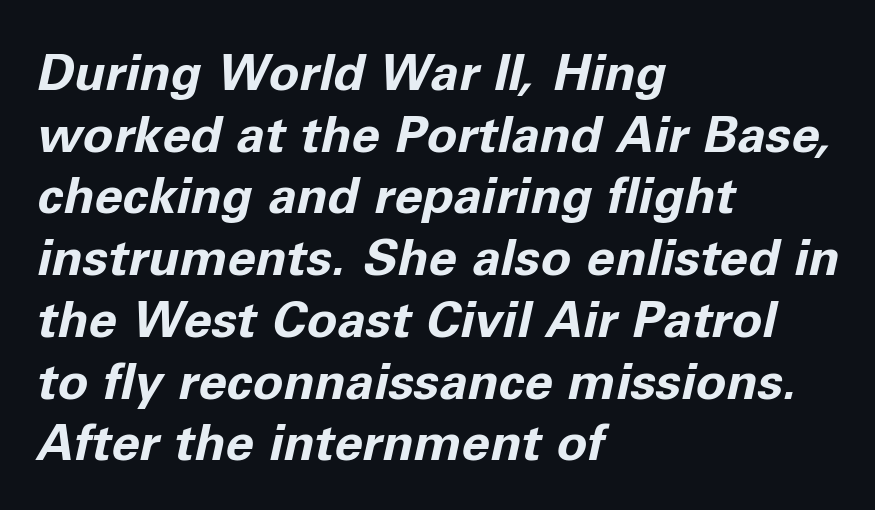
The image shows 51 px bold type, italic (leaning right); set left-aligned, line spacing 1.21x, normal letter spacing, not underlined; low stroke contrast and a medium x-height.
